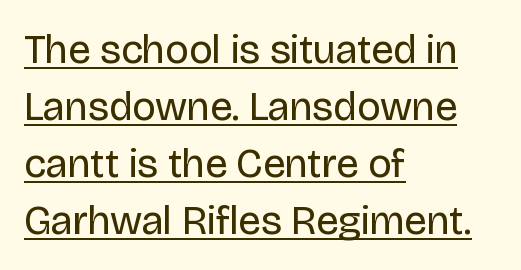
{"serif": "no", "italic": "no", "bold": "no", "weight": "regular", "width": "normal", "stroke_contrast": "low", "x_height": "large", "monospaced": "no", "underline": "yes", "align": "left", "line_spacing": "normal", "line_spacing_ratio": 1.39, "letter_spacing": "normal", "letter_spacing_em": 0.0, "glyph_px": 41}
